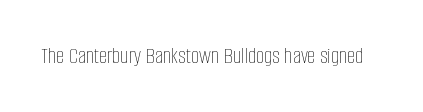
{"italic": "no", "bold": "no", "underline": "no", "letter_spacing": "normal", "letter_spacing_em": 0.0, "glyph_px": 23}
